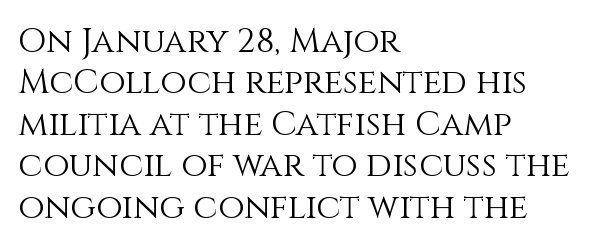
Line beginnings align vertically; line endings do not. Posture: vertical. How are the letters spaced? Ordinarily, with no added tracking. The zone under the glyphs is completely vacant.
